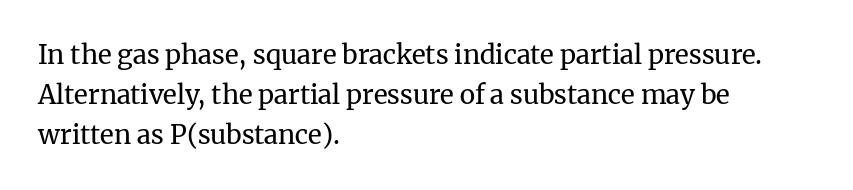
{"italic": "no", "bold": "no", "underline": "no", "align": "left", "line_spacing": "normal", "line_spacing_ratio": 1.53, "letter_spacing": "normal", "letter_spacing_em": 0.0, "glyph_px": 26}
